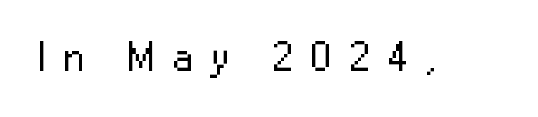
Q: Is the text bold? A: No.
Q: Is the text italic (slanted)? A: No, it is upright.
Q: Is the typeface a serif or a sans-serif typeface? A: Sans-serif.
Q: Is the text underlined? A: No.
Q: Is the spacing between letters normal or unusually wide? A: Unusually wide.
Q: Width (condensed, normal, or wide)? A: Normal.
Q: Stroke contrast? A: Low.
Q: x-height? A: Medium.
Q: Monospaced? A: No.
